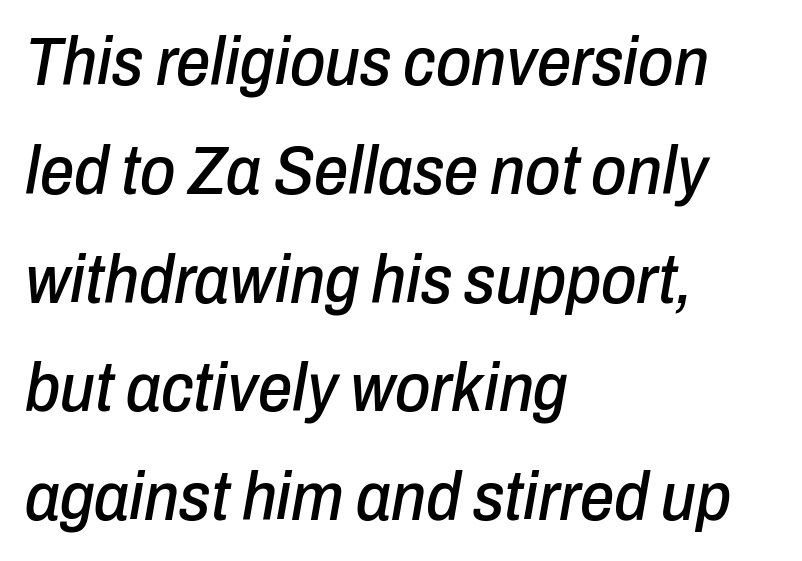
Q: Is the text italic (slanted)? A: Yes, it leans right by about 10 degrees.
Q: Is the text underlined? A: No.
Q: How is the paragraph aligned? A: Left-aligned.
Q: Is the spacing between letters normal or unusually wide? A: Normal.
Q: Is the spacing between lines tight, normal or loose? A: Normal.
Q: Width (condensed, normal, or wide)? A: Condensed.
Q: Stroke contrast? A: Low.
Q: x-height? A: Medium.
Q: Monospaced? A: No.
